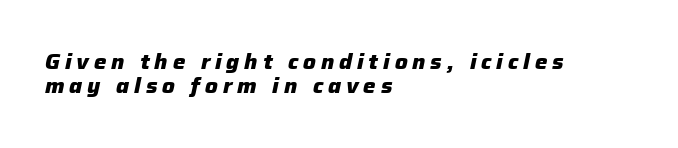
Is the type bold? Yes — the strokes are clearly thick and heavy. Vertical spacing — tight. These lines are set flush left with a ragged right edge. Letters rest on an invisible, unmarked baseline. Display-style spreading of the glyphs; the letterfit is very open.
